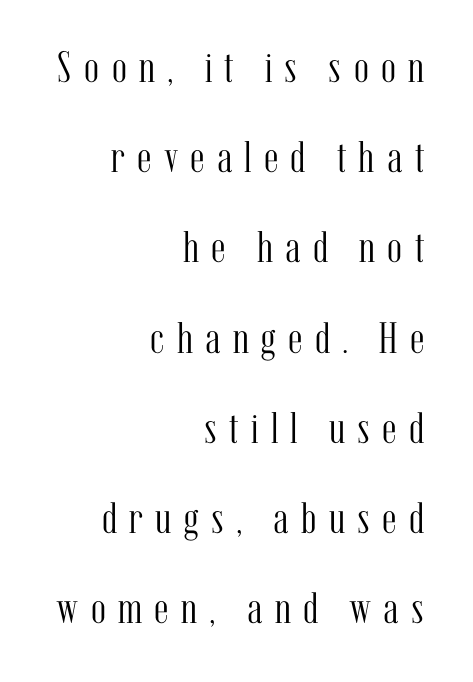
How are the letters spaced? Widely, with obvious added tracking. The designer went with a serif here, giving each stem small feet. The text block is weighted toward the right margin, trailing off unevenly leftward. Do the characters align in a grid? No, the font is proportional. Underline: absent.
